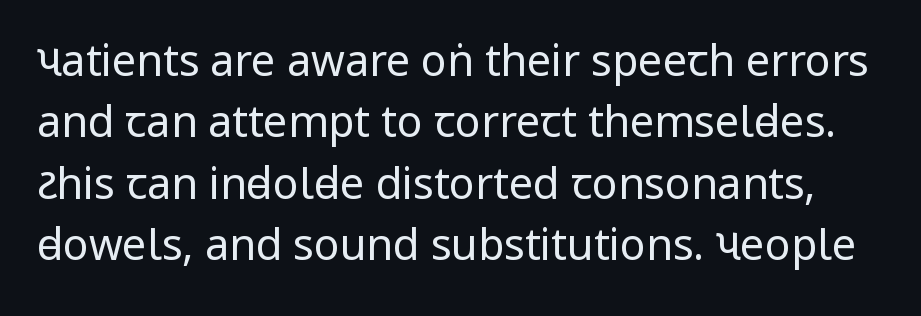
The image shows 43 px regular-weight, condensed sans-serif type, upright; set normal line spacing (1.43x), normal letter spacing, not underlined; low stroke contrast.
